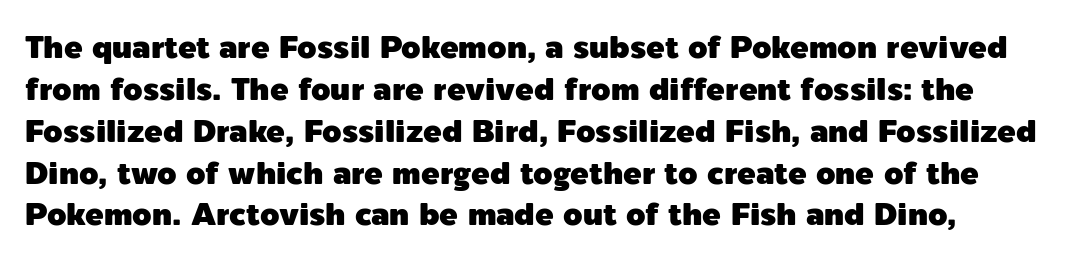
No extra tracking has been applied to these lines. Type style note: lacks serifs. Successive baselines arrive at the customary interval. Is there any slant? The stems are plumb.
